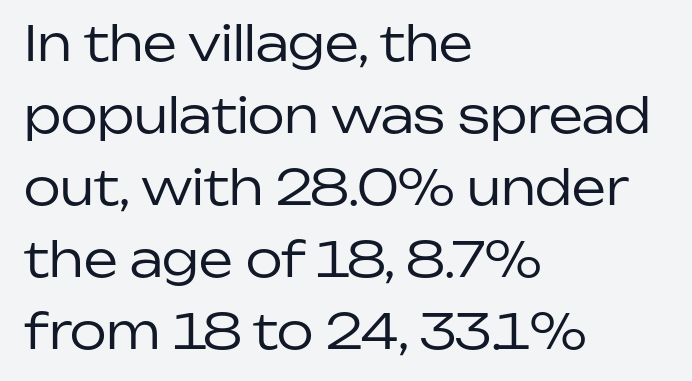
{"serif": "no", "italic": "no", "bold": "no", "weight": "regular", "width": "normal", "stroke_contrast": "low", "x_height": "medium", "monospaced": "no", "underline": "no", "align": "left", "line_spacing": "normal", "line_spacing_ratio": 1.5, "letter_spacing": "normal", "letter_spacing_em": 0.0, "glyph_px": 48}
